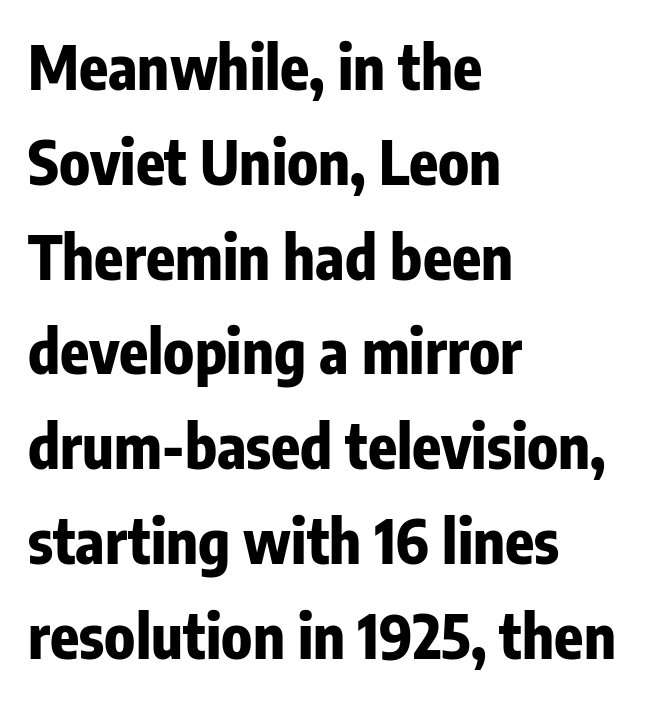
The image shows 60 px bold, condensed sans-serif type, upright; set left-aligned, normal line spacing (1.58x), normal letter spacing, not underlined; low stroke contrast and a medium x-height.
